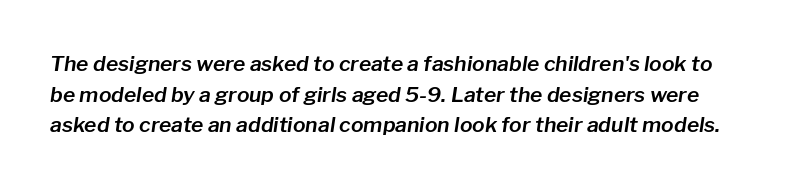
The image shows 21 px text type, italic (leaning right); set normal line spacing (1.46x), normal letter spacing, not underlined.
